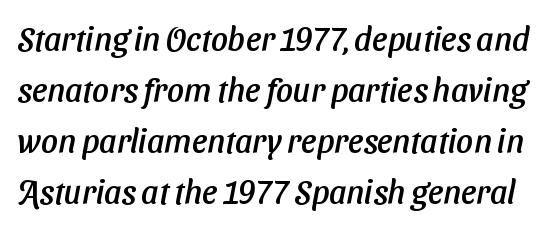
The space beneath each line is pristine and unruled. Characters follow at the spacing the type designer built in. Evenly set lines give the paragraph a standard silhouette. Looks like regular typesetting: each glyph gets only the width it needs.
